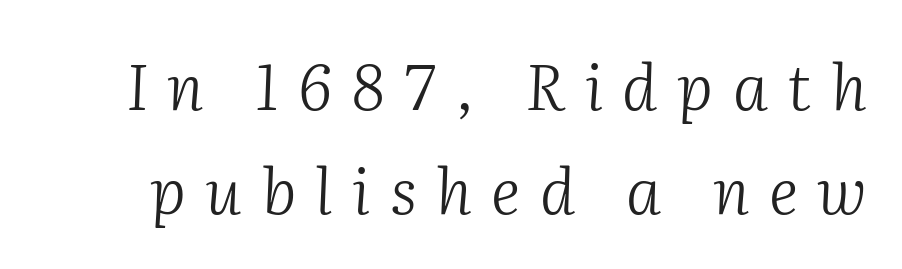
Weight: not bold — regular or lighter. The gap between lines stays unmarked. The line-height multiplier appears to be the usual default. Caption: expanded tracking, letters set apart.
